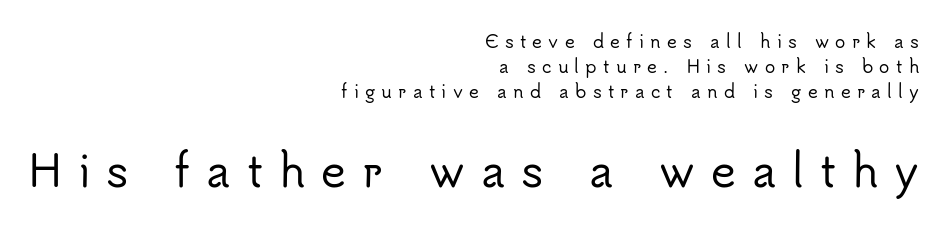
Is the lower block the larger one? Yes — the lower block carries the bigger type. The passage shown is typed in a proportional face where columns would drift. Letterform terminals end flat and unadorned throughout the passage. What's the leading like? Ordinary, nothing unusual. Letters rest on an invisible, unmarked baseline. Honestly, the letter spacing is so wide it's the main thing you notice.
